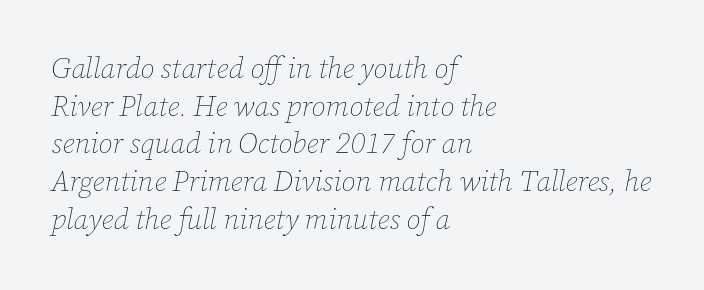
The image shows 29 px thin type, italic (leaning right); set left-aligned, normal line spacing (1.3x), normal letter spacing, not underlined; low stroke contrast and a medium x-height.
